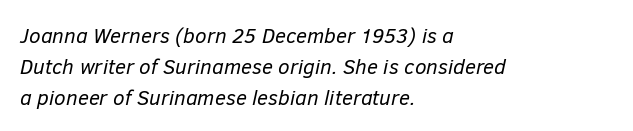
The image shows 21 px text type, italic (leaning right); set left-aligned, normal line spacing (1.47x), normal letter spacing, not underlined.
